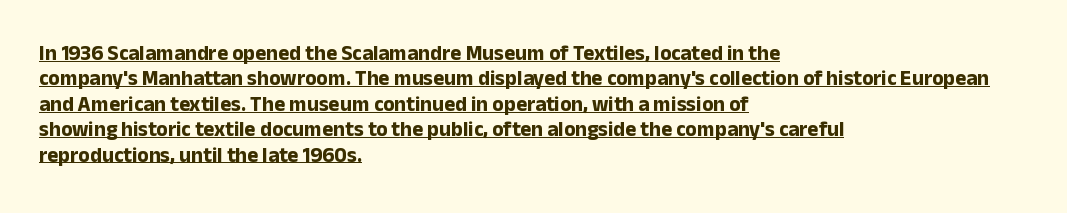
{"italic": "no", "bold": "yes", "underline": "yes", "align": "left", "line_spacing_ratio": 1.21, "letter_spacing": "normal", "letter_spacing_em": 0.0, "glyph_px": 21}
